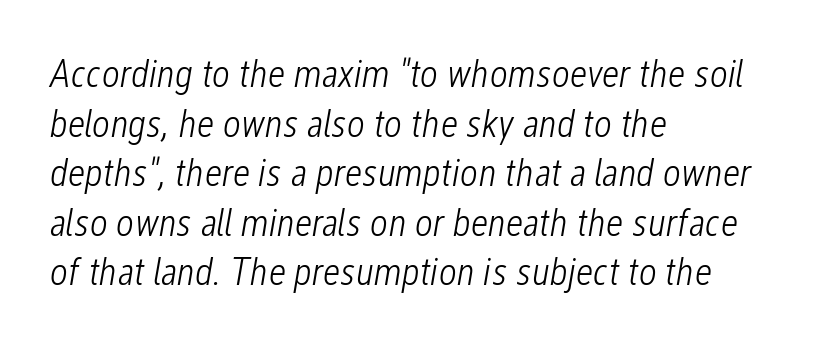
The image shows 39 px light, condensed type, italic (leaning right); set left-aligned, normal line spacing (1.27x), normal letter spacing, not underlined; low stroke contrast and a medium x-height.
